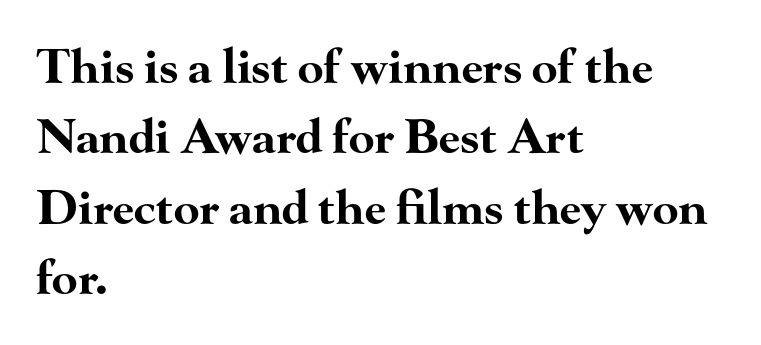
Underlining? Definitely not there. Its strokes are broad and dark, the hallmark of bold type. Is the block centered? No — it sits flush against the left margin. You could not count columns in this text — the font is proportionally spaced. The letters carry serifs — small finishing strokes at the ends of their stems.
